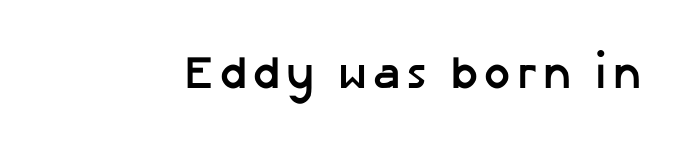
{"serif": "no", "italic": "no", "bold": "yes", "weight": "semibold", "width": "normal", "stroke_contrast": "low", "x_height": "medium", "monospaced": "no", "underline": "no", "glyph_px": 46}
